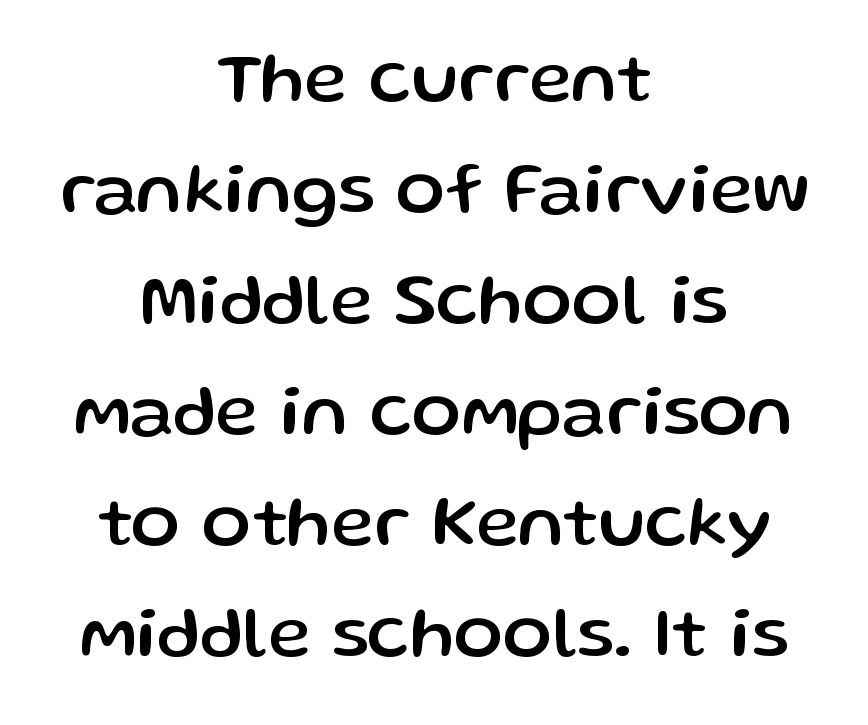
Q: Is the text italic (slanted)? A: No, it is upright.
Q: Is the typeface a serif or a sans-serif typeface? A: Sans-serif.
Q: Is the text underlined? A: No.
Q: How is the paragraph aligned? A: Centered.
Q: Is the spacing between letters normal or unusually wide? A: Normal.
Q: Is the spacing between lines tight, normal or loose? A: Normal.
Q: Width (condensed, normal, or wide)? A: Normal.
Q: Stroke contrast? A: Low.
Q: x-height? A: Medium.
Q: Monospaced? A: No.
